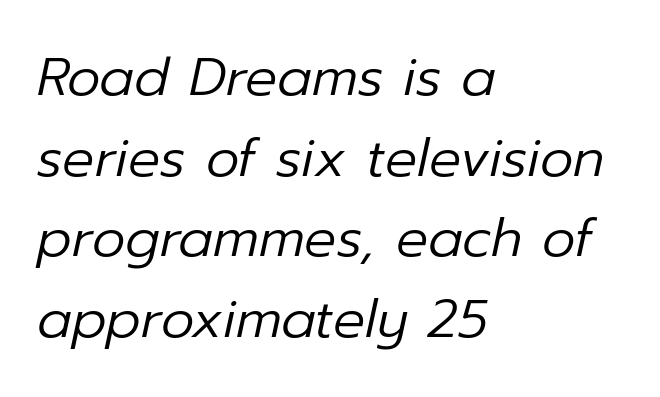
The image shows 53 px regular-weight type, italic (leaning right); set left-aligned, normal line spacing (1.52x), normal letter spacing, not underlined; low stroke contrast and a medium x-height.
